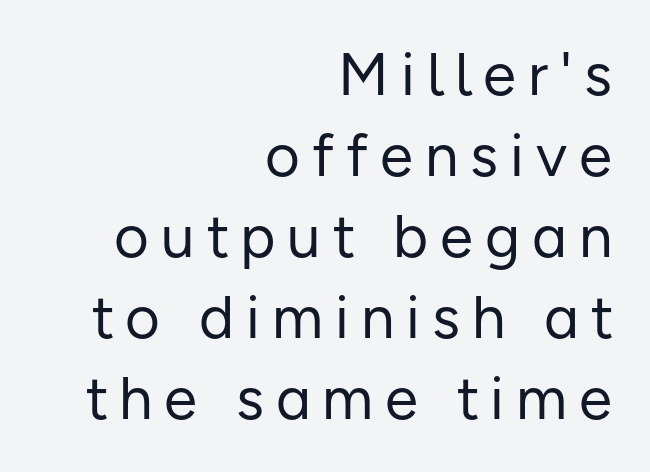
Q: Is the text bold? A: No.
Q: Is the text italic (slanted)? A: No, it is upright.
Q: Is the typeface a serif or a sans-serif typeface? A: Sans-serif.
Q: Is the text underlined? A: No.
Q: How is the paragraph aligned? A: Right-aligned.
Q: Is the spacing between letters normal or unusually wide? A: Unusually wide.
Q: Is the spacing between lines tight, normal or loose? A: Normal.
Q: Width (condensed, normal, or wide)? A: Normal.
Q: Stroke contrast? A: Low.
Q: x-height? A: Medium.
Q: Monospaced? A: No.
